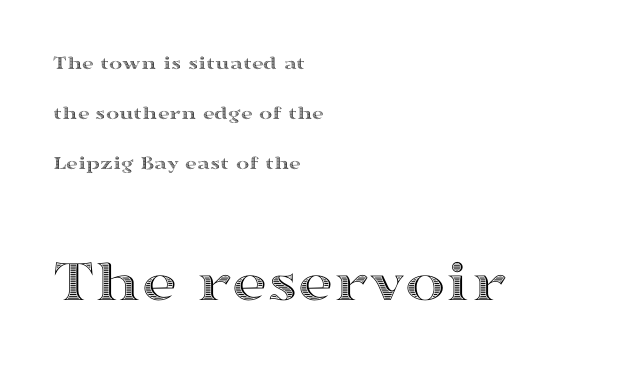
The image shows 61 px wide type, upright; set left-aligned, loose line spacing (2.49x), normal letter spacing, not underlined; the second (bottom) block is 3.05x larger; a medium x-height.
